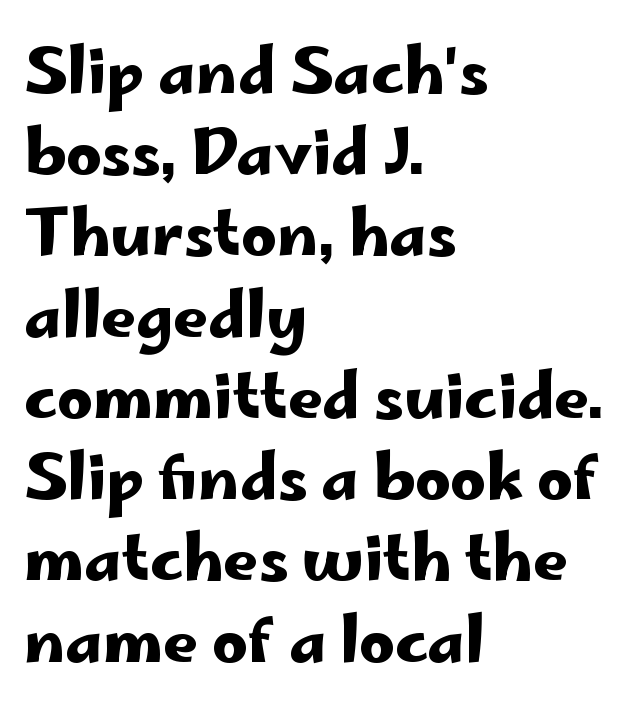
Q: Is the text italic (slanted)? A: No, it is upright.
Q: Is the typeface a serif or a sans-serif typeface? A: Sans-serif.
Q: Is the text underlined? A: No.
Q: How is the paragraph aligned? A: Left-aligned.
Q: Is the spacing between letters normal or unusually wide? A: Normal.
Q: Is the spacing between lines tight, normal or loose? A: Normal.
Q: Width (condensed, normal, or wide)? A: Wide.
Q: Stroke contrast? A: Low.
Q: x-height? A: Small.
Q: Monospaced? A: No.
